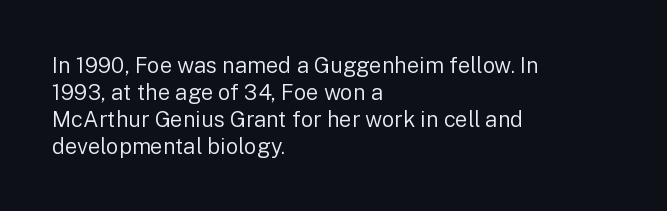
The image shows 22 px text type, upright; set left-aligned, line spacing 1.22x, normal letter spacing, not underlined.
